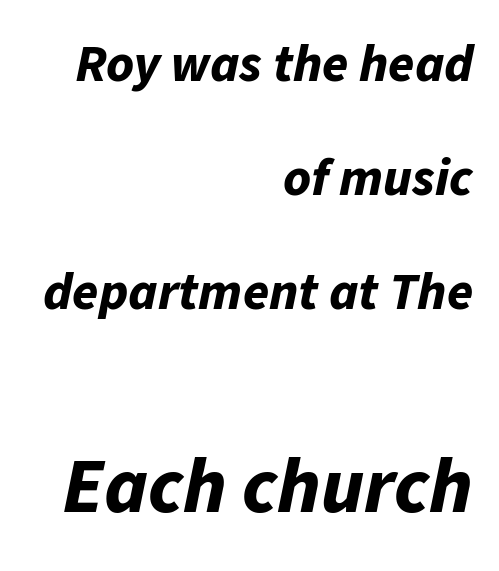
{"italic": "yes", "lean": "right", "slant_degrees": 11, "bold": "yes", "weight": "bold", "width": "normal", "stroke_contrast": "low", "x_height": "medium", "monospaced": "no", "underline": "no", "align": "right", "line_spacing": "loose", "line_spacing_ratio": 2.15, "letter_spacing": "normal", "letter_spacing_em": 0.0, "larger_block": "second", "size_ratio": 1.49, "glyph_px": 79}
